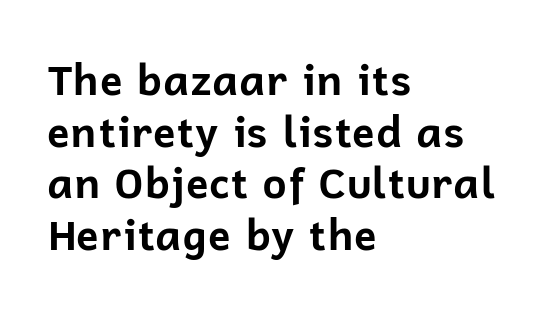
Caption: multi-line text, flush left, ragged right. Vertical strokes here are truly vertical. Think of a printed novel: that variable character pitch is what you see here. What stands out about the letter spacing? Nothing — it is the standard amount. Observe the absence of serifs on each vertical stroke in this sample. How heavy is the stroke? Heavy — this is a bold.
